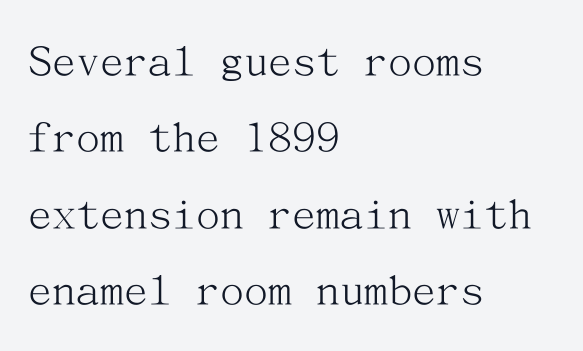
The image shows 48 px light serif type, upright; set left-aligned, normal line spacing (1.59x), normal letter spacing, not underlined; medium stroke contrast and a medium x-height.
